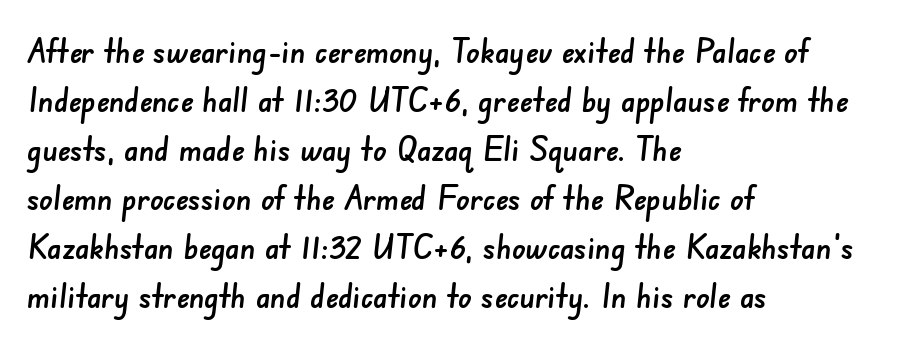
The image shows 34 px sans-serif type; set left-aligned, normal line spacing (1.44x), normal letter spacing, not underlined; low stroke contrast and a small x-height.
